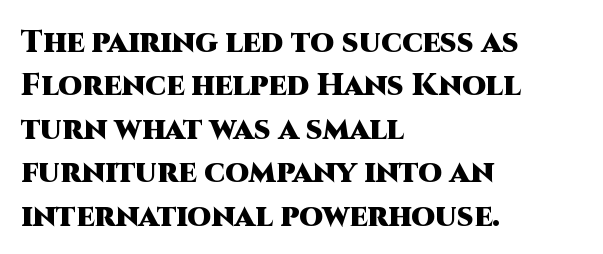
Proportional: the letters do not fall into vertical columns. How would I describe the line gaps? Plain and ordinary. Every stem runs plumb, perpendicular to the baseline. Strokes here are thick enough to call this a true bold.
